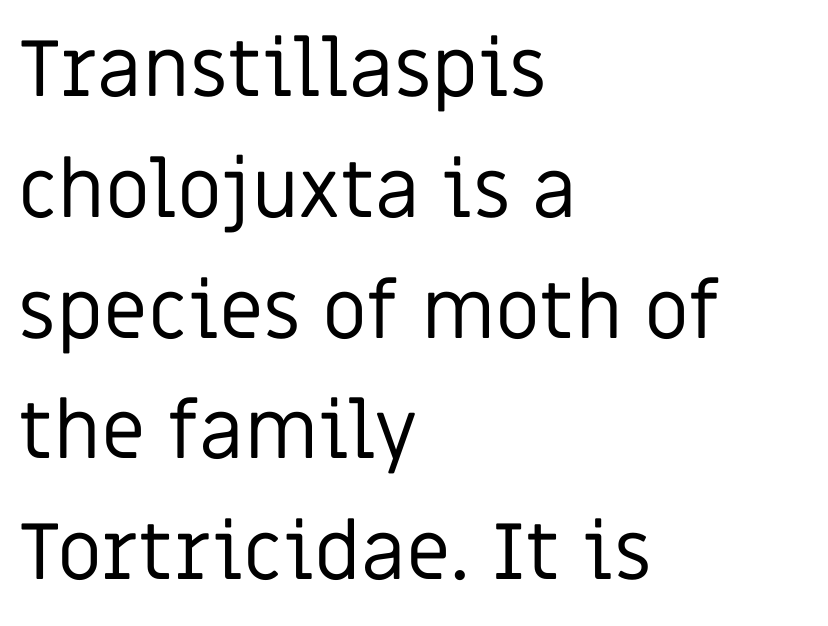
Q: Is the text bold? A: No.
Q: Is the text italic (slanted)? A: No, it is upright.
Q: Is the typeface a serif or a sans-serif typeface? A: Sans-serif.
Q: Is the text underlined? A: No.
Q: How is the paragraph aligned? A: Left-aligned.
Q: Is the spacing between letters normal or unusually wide? A: Normal.
Q: Is the spacing between lines tight, normal or loose? A: Normal.
Q: Width (condensed, normal, or wide)? A: Normal.
Q: Stroke contrast? A: Low.
Q: x-height? A: Large.
Q: Monospaced? A: No.
